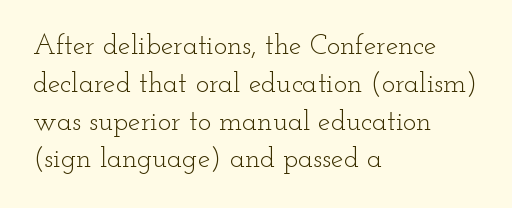
The face looks like a standard text weight, possibly lighter. Honestly, the letter spacing is just normal — you wouldn't notice it. The rag falls on the right side of this text block. The typography opts for an upright posture over an oblique one. The zone under the glyphs is completely vacant. Character widths vary here, with narrow letters taking less room than wide ones.
